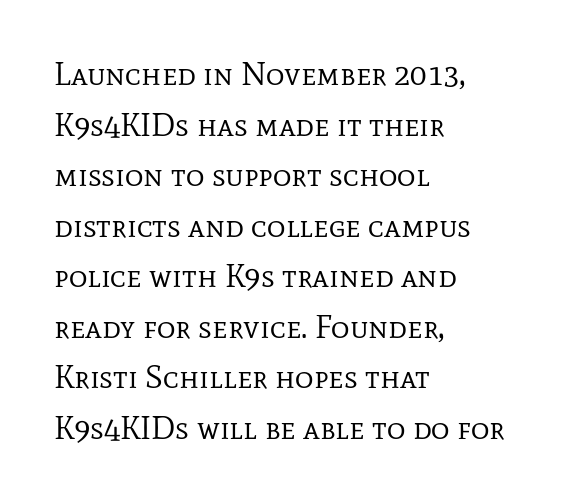
The image shows 32 px regular-weight serif type, upright; set left-aligned, normal line spacing (1.58x), normal letter spacing, not underlined; low stroke contrast and a medium x-height.
